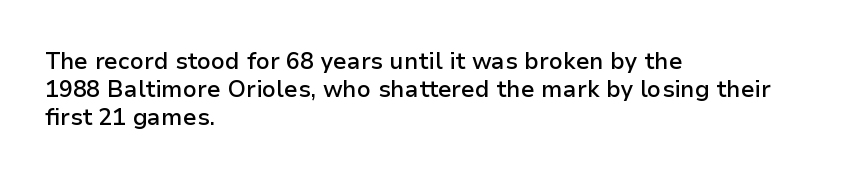
Alignment: flush left. Short note: letters normally spaced. The space directly below the letters is spotless. It's the straight-up-and-down kind of type. Stroke thickness is moderately raised; the sample reads as semibold.
